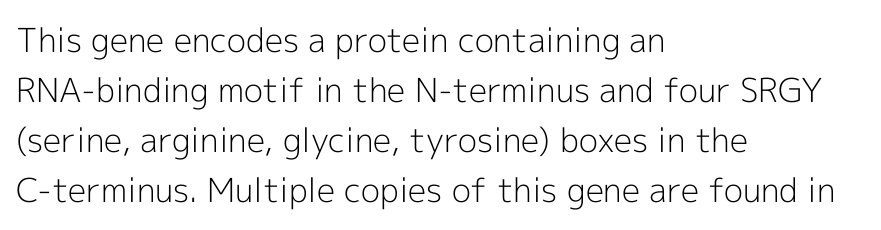
Q: Is the text bold? A: No.
Q: Is the text italic (slanted)? A: No, it is upright.
Q: Is the typeface a serif or a sans-serif typeface? A: Sans-serif.
Q: Is the text underlined? A: No.
Q: How is the paragraph aligned? A: Left-aligned.
Q: Is the spacing between letters normal or unusually wide? A: Normal.
Q: Is the spacing between lines tight, normal or loose? A: Normal.
Q: Width (condensed, normal, or wide)? A: Normal.
Q: x-height? A: Medium.
Q: Monospaced? A: No.
